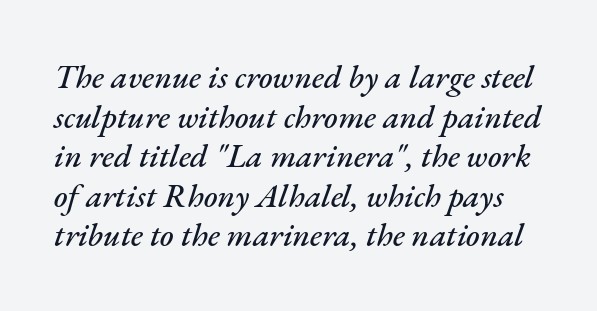
The image shows 33 px text type, italic (leaning right); set line spacing 1.2x, normal letter spacing, not underlined; medium stroke contrast and a small x-height.
